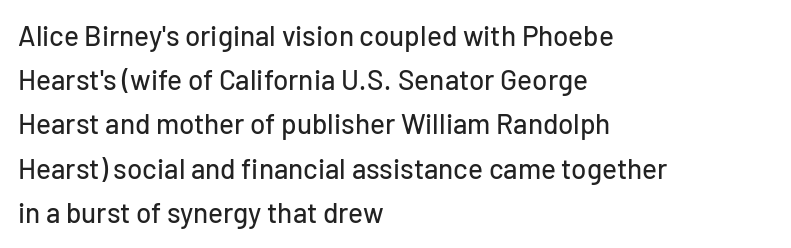
Q: Is the text italic (slanted)? A: No, it is upright.
Q: Is the typeface a serif or a sans-serif typeface? A: Sans-serif.
Q: Is the text underlined? A: No.
Q: How is the paragraph aligned? A: Left-aligned.
Q: Is the spacing between letters normal or unusually wide? A: Normal.
Q: Is the spacing between lines tight, normal or loose? A: Normal.
Q: Width (condensed, normal, or wide)? A: Normal.
Q: Stroke contrast? A: Low.
Q: x-height? A: Medium.
Q: Monospaced? A: No.
